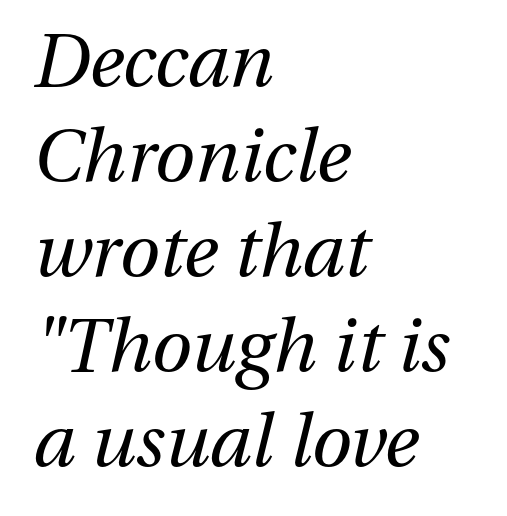
Glyph-to-glyph distance matches everyday printed text. This sample keeps an unexceptional amount of space between lines. The letterforms sit at book weight or below. Beneath every word, the page is bare. Notice how the passage keeps a crisp vertical edge on the left only. Yep, that's italic — everything's leaning.
